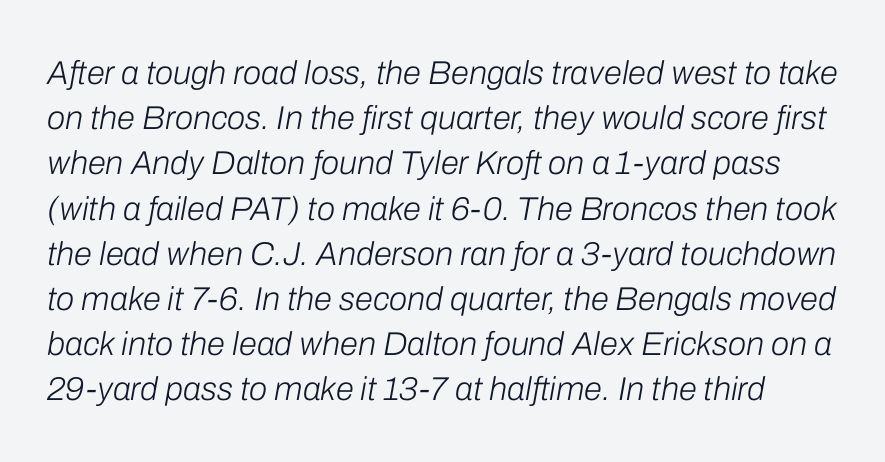
Weight: regular or lighter. Regular leading. Inter-character spacing is left at the font's built-in metrics. A bare baseline throughout the passage. Every character sits at an angle, as italics do.
